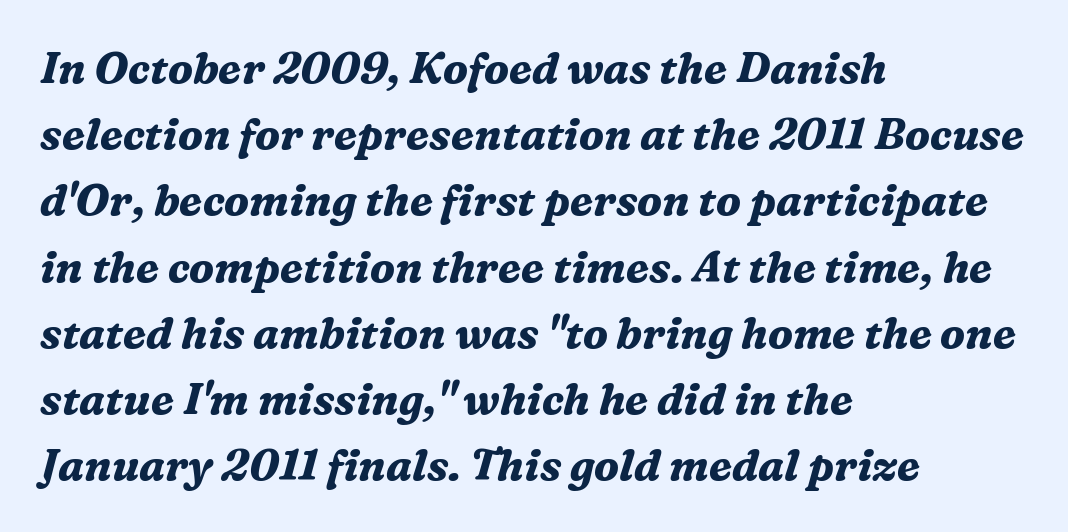
{"serif": "yes", "italic": "yes", "lean": "right", "slant_degrees": 16, "bold": "yes", "weight": "bold", "width": "normal", "stroke_contrast": "medium", "x_height": "medium", "monospaced": "no", "underline": "no", "align": "left", "line_spacing": "normal", "line_spacing_ratio": 1.54, "letter_spacing": "normal", "letter_spacing_em": 0.0, "glyph_px": 43}
